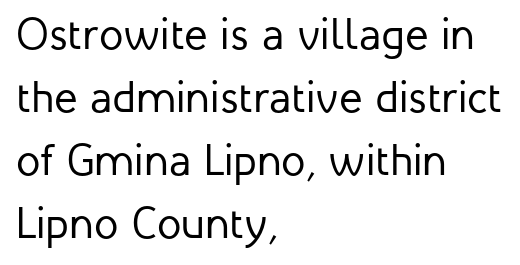
{"serif": "no", "italic": "no", "bold": "no", "weight": "regular", "width": "normal", "stroke_contrast": "low", "x_height": "medium", "monospaced": "no", "underline": "no", "align": "left", "line_spacing": "normal", "line_spacing_ratio": 1.43, "letter_spacing": "normal", "letter_spacing_em": 0.0, "glyph_px": 44}
